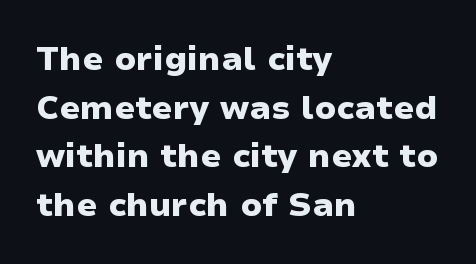
Q: Is the text bold? A: Yes.
Q: Is the text italic (slanted)? A: No, it is upright.
Q: Is the typeface a serif or a sans-serif typeface? A: Sans-serif.
Q: Is the text underlined? A: No.
Q: How is the paragraph aligned? A: Left-aligned.
Q: Is the spacing between letters normal or unusually wide? A: Normal.
Q: Is the spacing between lines tight, normal or loose? A: Normal.
Q: Width (condensed, normal, or wide)? A: Wide.
Q: Stroke contrast? A: Low.
Q: x-height? A: Medium.
Q: Monospaced? A: No.
